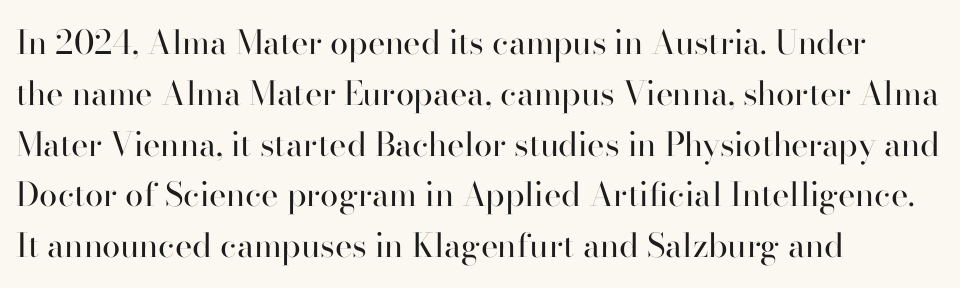
{"serif": "yes", "italic": "no", "bold": "no", "weight": "regular", "width": "normal", "stroke_contrast": "high", "x_height": "small", "monospaced": "no", "underline": "no", "align": "left", "line_spacing": "normal", "line_spacing_ratio": 1.54, "letter_spacing": "normal", "letter_spacing_em": 0.0, "glyph_px": 33}
